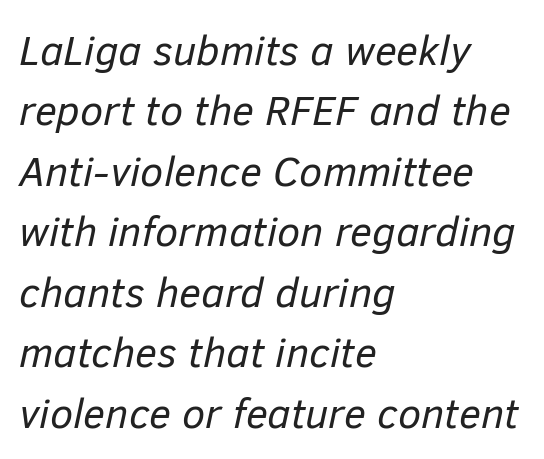
Whoever set this chose a conventional vertical rhythm. Each row of text sits above clean, open space. This sample is left-justified, so line endings fall wherever the words run out. The letterforms sit shoulder to shoulder at normal distance. The letterforms sit at book weight or below. Style check: oblique.
